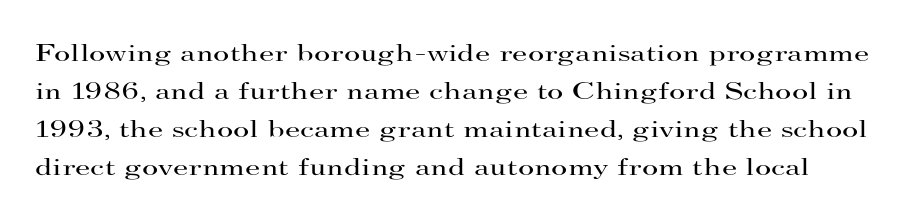
{"italic": "no", "bold": "no", "underline": "no", "line_spacing": "normal", "line_spacing_ratio": 1.52, "letter_spacing": "normal", "letter_spacing_em": 0.0, "glyph_px": 25}
